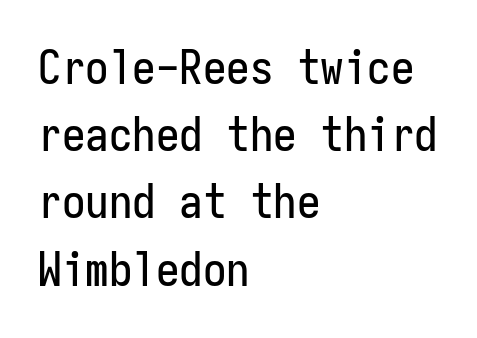
The image shows 47 px condensed sans-serif type, upright, monospaced; set left-aligned, normal line spacing (1.43x), normal letter spacing, not underlined; low stroke contrast and a medium x-height.
